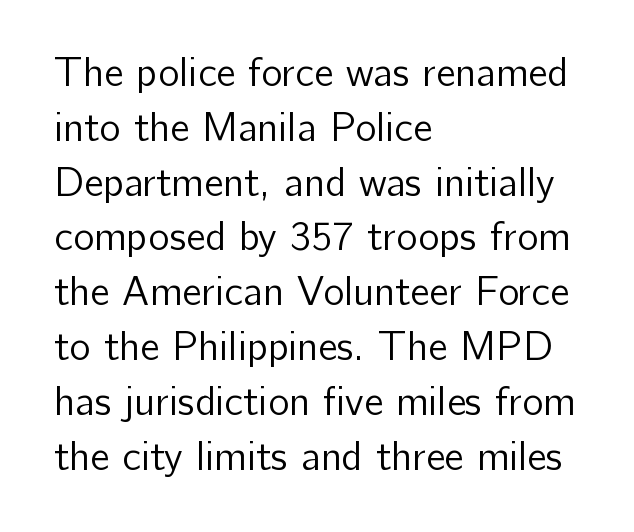
The rag falls on the right side of this text block. The font is comparable to plain body text, perhaps lighter. The zone under the glyphs is completely vacant. The letters advance in unequal steps, a hallmark of proportional type.
